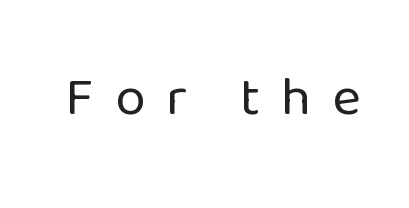
The image shows 55 px regular-weight sans-serif type, upright; set unusually wide letter spacing (+0.38 em), not underlined; low stroke contrast and a medium x-height.
